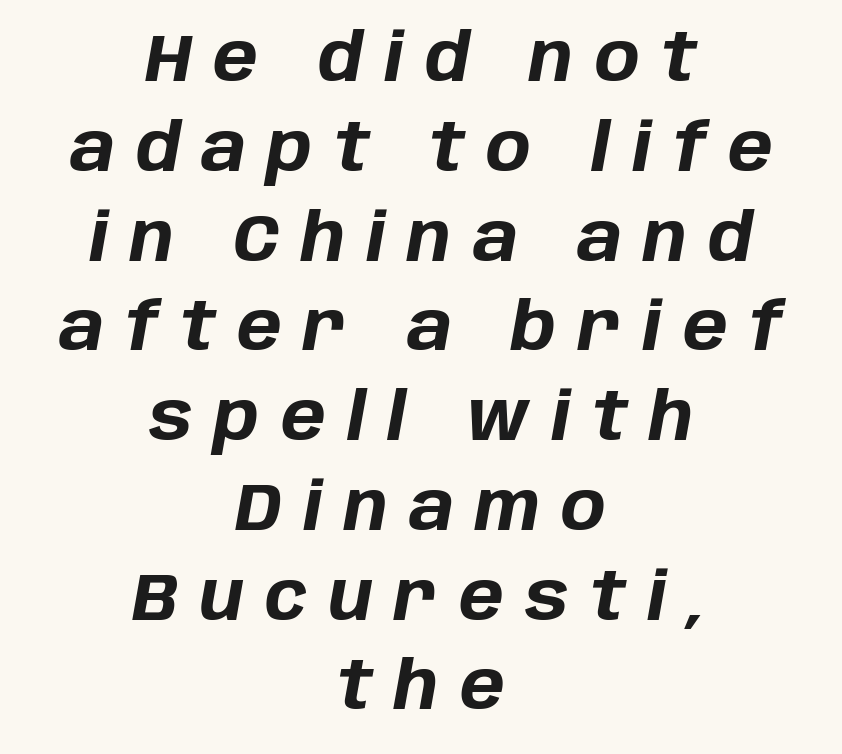
Each letter keeps its own natural width here, so spacing adapts to shape. Quick note: italic. Beneath every word, the page is bare. The rendering inserts visible extra space after every character.
